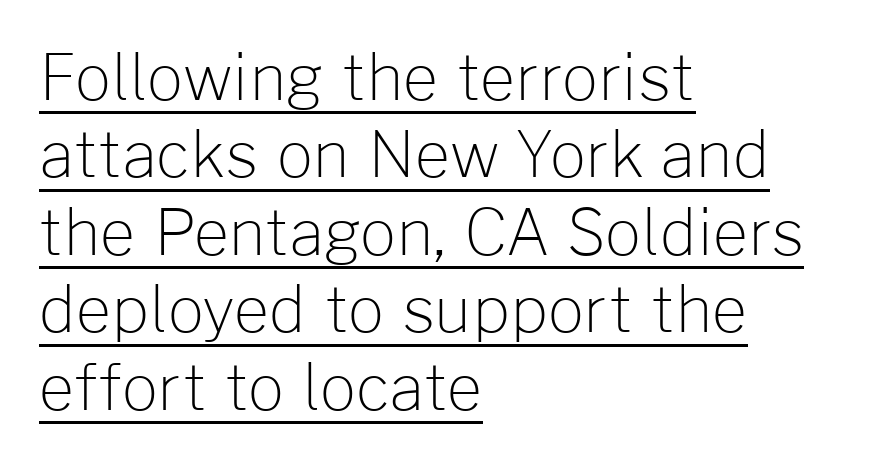
{"serif": "no", "italic": "no", "bold": "no", "weight": "light", "width": "normal", "stroke_contrast": "low", "x_height": "medium", "monospaced": "no", "underline": "yes", "align": "left", "line_spacing_ratio": 1.23, "letter_spacing": "normal", "letter_spacing_em": 0.0, "glyph_px": 63}
